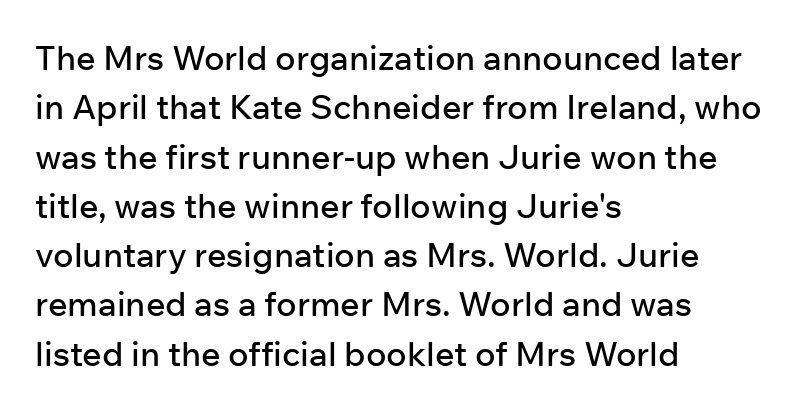
Q: Is the text italic (slanted)? A: No, it is upright.
Q: Is the typeface a serif or a sans-serif typeface? A: Sans-serif.
Q: Is the text underlined? A: No.
Q: How is the paragraph aligned? A: Left-aligned.
Q: Is the spacing between letters normal or unusually wide? A: Normal.
Q: Is the spacing between lines tight, normal or loose? A: Normal.
Q: Width (condensed, normal, or wide)? A: Normal.
Q: Stroke contrast? A: Low.
Q: x-height? A: Medium.
Q: Monospaced? A: No.
